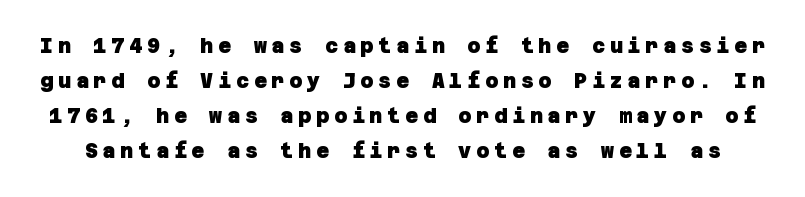
Q: Is the text bold? A: Yes.
Q: Is the text underlined? A: No.
Q: Is the spacing between letters normal or unusually wide? A: Unusually wide.
